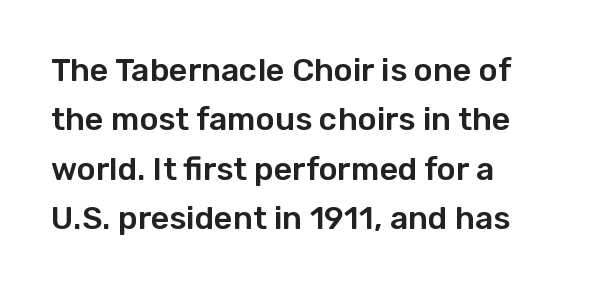
{"serif": "no", "italic": "no", "width": "normal", "stroke_contrast": "low", "x_height": "medium", "monospaced": "no", "underline": "no", "line_spacing": "normal", "line_spacing_ratio": 1.54, "letter_spacing": "normal", "letter_spacing_em": 0.0, "glyph_px": 32}
